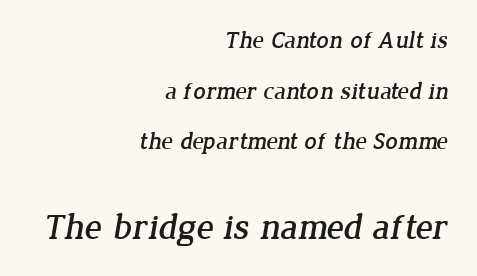
{"serif": "yes", "width": "normal", "stroke_contrast": "low", "x_height": "medium", "monospaced": "no", "underline": "no", "align": "right", "line_spacing": "loose", "line_spacing_ratio": 2.11, "letter_spacing": "normal", "letter_spacing_em": 0.0, "larger_block": "second", "size_ratio": 1.5, "glyph_px": 36}
